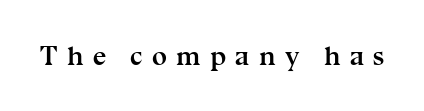
Q: Is the text bold? A: Yes.
Q: Is the text italic (slanted)? A: No, it is upright.
Q: Is the text underlined? A: No.
Q: Is the spacing between letters normal or unusually wide? A: Unusually wide.
